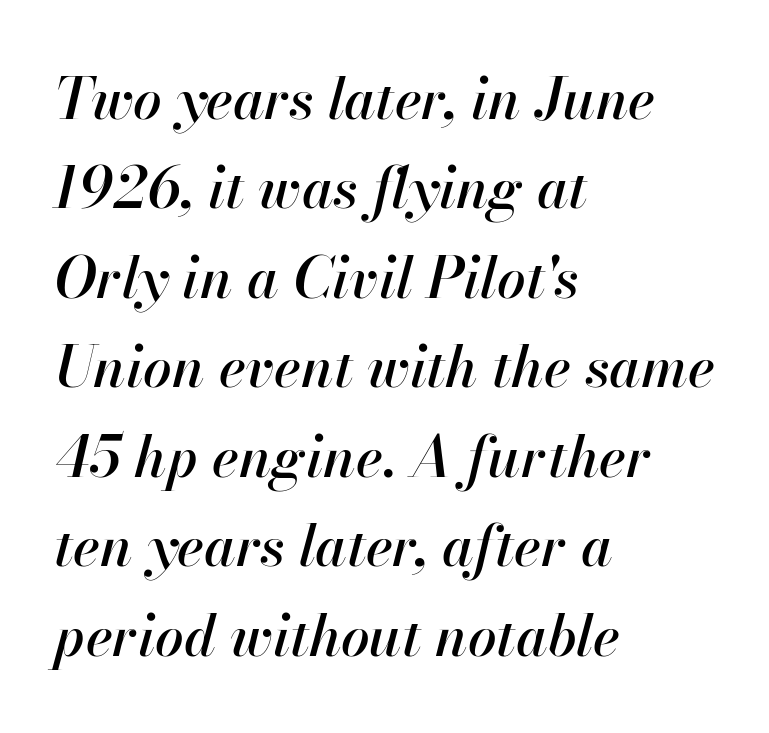
Q: Is the text italic (slanted)? A: Yes, it leans right by about 13 degrees.
Q: Is the text underlined? A: No.
Q: How is the paragraph aligned? A: Left-aligned.
Q: Is the spacing between letters normal or unusually wide? A: Normal.
Q: Is the spacing between lines tight, normal or loose? A: Normal.
Q: Width (condensed, normal, or wide)? A: Normal.
Q: Stroke contrast? A: High.
Q: x-height? A: Small.
Q: Monospaced? A: No.
